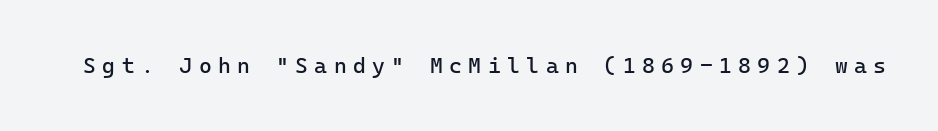
A bare baseline throughout the passage. The font is comparable to plain body text, perhaps lighter. These lines were composed using upright roman letters. The face used here is rendered with a markedly widened letterfit.
